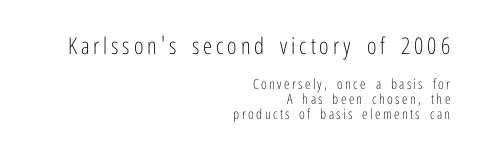
Q: Is the text bold? A: No.
Q: Is the text italic (slanted)? A: No, it is upright.
Q: Is the text underlined? A: No.
Q: How is the paragraph aligned? A: Right-aligned.
Q: Is the spacing between lines tight, normal or loose? A: Tight.
Q: Which block of text is set in a larger size, the first (top) or the second (bottom)? A: The first (top) one.
